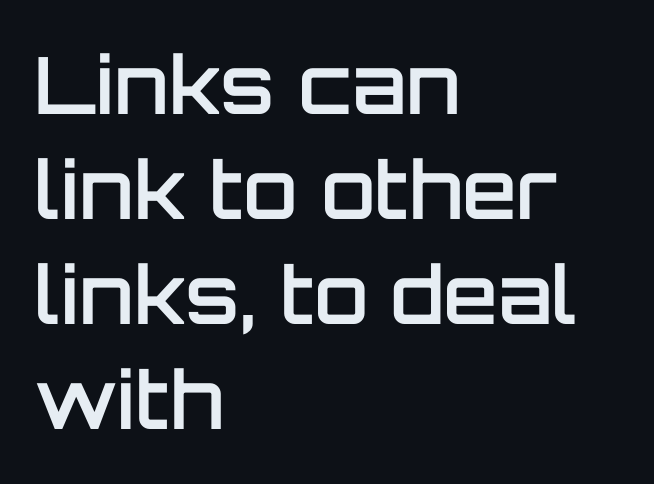
The image shows 79 px semibold sans-serif type, upright; set left-aligned, normal line spacing (1.33x), normal letter spacing, not underlined; low stroke contrast and a large x-height.
